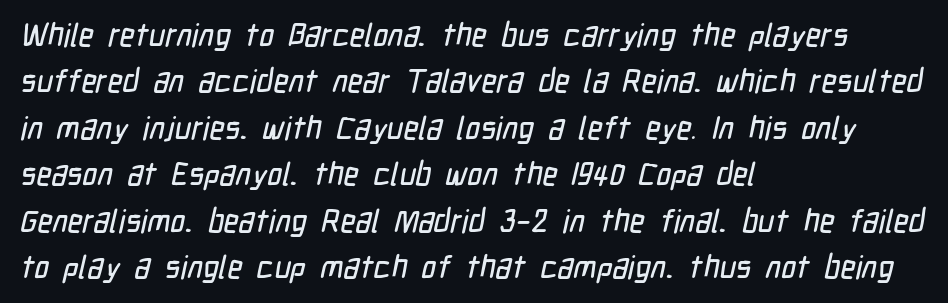
The lines in this sample share a left origin and differ only in where they stop. Each letter keeps its own natural width here, so spacing adapts to shape. Descenders are the only things crossing below the line. Nothing sits at the stroke ends, so this counts as sans-serif.
